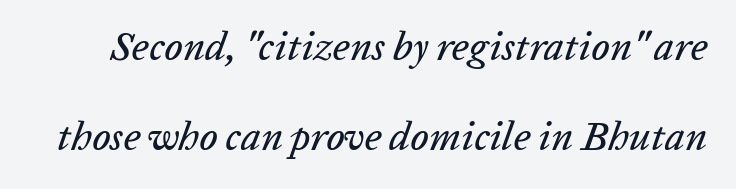
Tracking here is standard; glyphs follow each other at the usual distance. Would a proofreader flag this as italicized? Yes. Just letters on the line, the space beneath them empty. The leading is generous, giving the passage an open texture. Do the characters align in a grid? No, the font is proportional.
